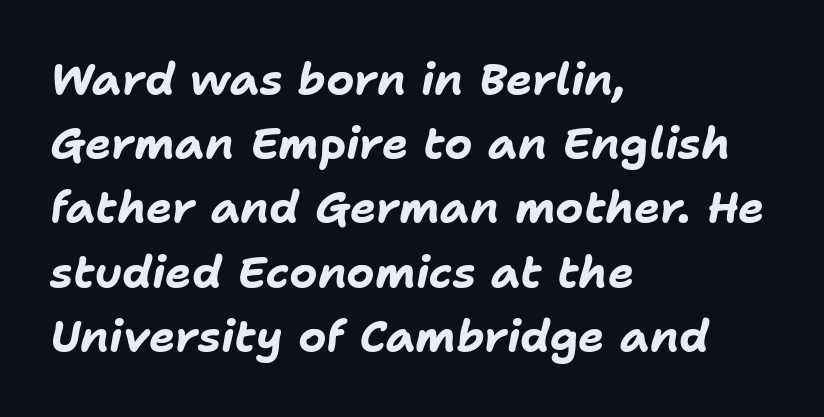
{"italic": "yes", "lean": "right", "slant_degrees": 11, "bold": "yes", "weight": "bold", "width": "normal", "stroke_contrast": "low", "x_height": "medium", "monospaced": "no", "underline": "no", "align": "left", "line_spacing": "normal", "line_spacing_ratio": 1.46, "letter_spacing": "normal", "letter_spacing_em": 0.0, "glyph_px": 44}
